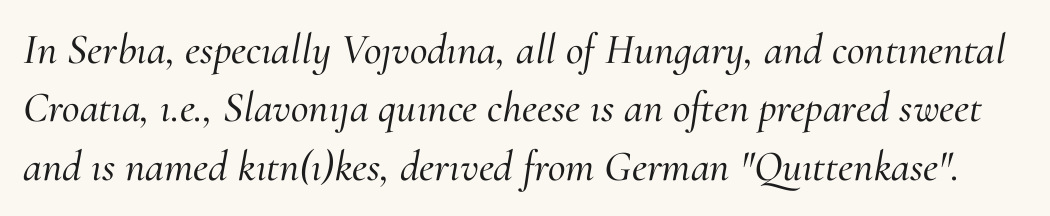
{"serif": "yes", "italic": "yes", "lean": "right", "slant_degrees": 10, "width": "normal", "stroke_contrast": "medium", "x_height": "small", "monospaced": "no", "underline": "no", "line_spacing": "normal", "line_spacing_ratio": 1.36, "letter_spacing": "normal", "letter_spacing_em": 0.0, "glyph_px": 43}
